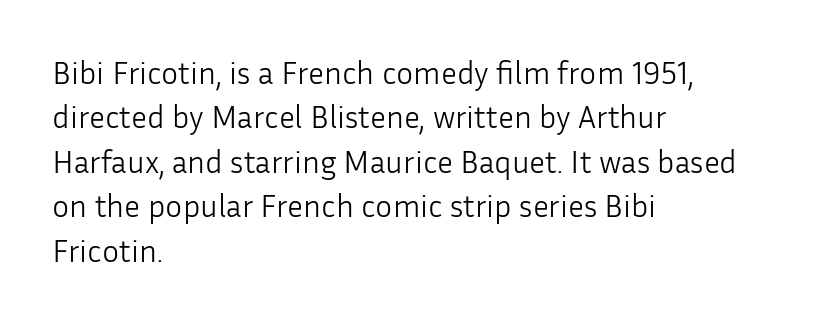
Q: Is the text bold? A: No.
Q: Is the text italic (slanted)? A: No, it is upright.
Q: Is the typeface a serif or a sans-serif typeface? A: Sans-serif.
Q: Is the text underlined? A: No.
Q: How is the paragraph aligned? A: Left-aligned.
Q: Is the spacing between letters normal or unusually wide? A: Normal.
Q: Is the spacing between lines tight, normal or loose? A: Normal.
Q: Width (condensed, normal, or wide)? A: Normal.
Q: Stroke contrast? A: Low.
Q: x-height? A: Medium.
Q: Monospaced? A: No.
